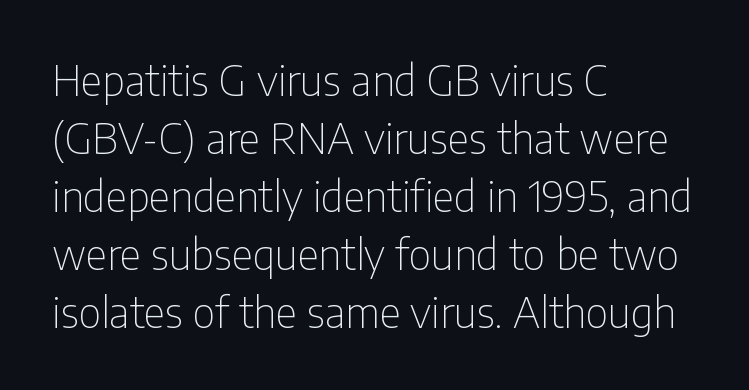
The image shows 42 px thin, condensed sans-serif type, upright; set left-aligned, normal line spacing (1.38x), normal letter spacing, not underlined; low stroke contrast and a medium x-height.
